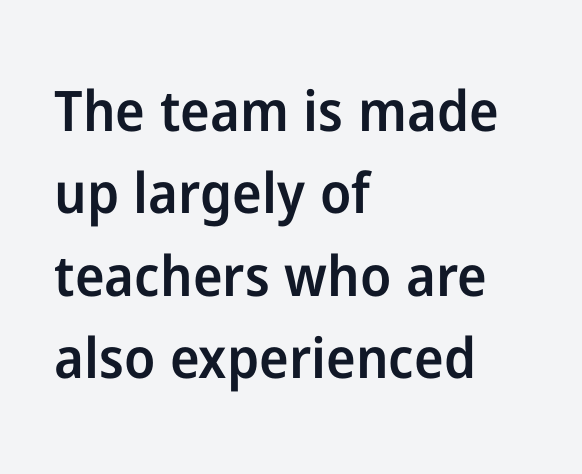
The rendering uses natural spacing where letterforms have individual widths. In terms of weight, the rendering is demibold, just under bold. Look at the tracking — it's just the regular setting, nothing added. Italic? Not at all — the glyphs are vertical. Line spacing here is normal. I'd call this a sans setting — the letters go barefoot.
